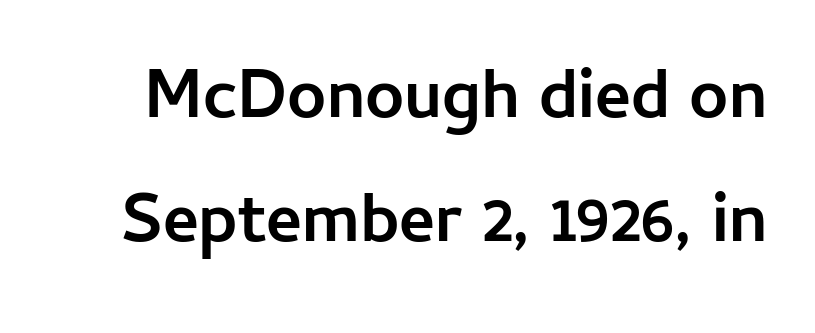
Q: Is the text bold? A: Yes.
Q: Is the text italic (slanted)? A: No, it is upright.
Q: Is the typeface a serif or a sans-serif typeface? A: Sans-serif.
Q: Is the text underlined? A: No.
Q: Is the spacing between letters normal or unusually wide? A: Normal.
Q: Width (condensed, normal, or wide)? A: Normal.
Q: Stroke contrast? A: Low.
Q: x-height? A: Medium.
Q: Monospaced? A: No.
